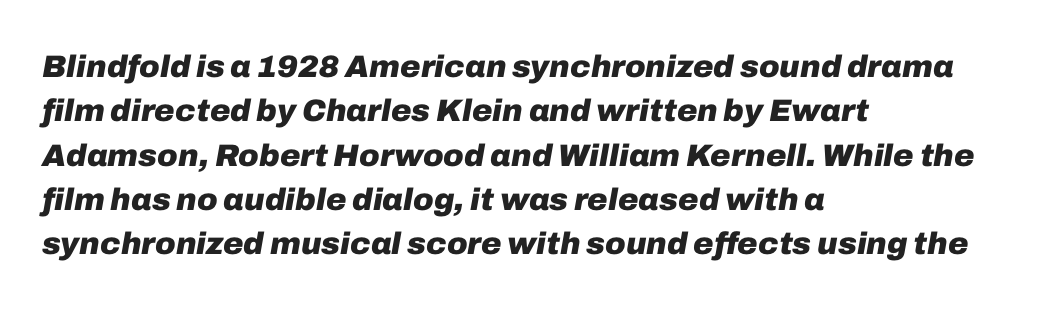
{"italic": "yes", "lean": "right", "slant_degrees": 10, "bold": "yes", "weight": "heavy", "width": "normal", "stroke_contrast": "low", "x_height": "medium", "monospaced": "no", "underline": "no", "align": "left", "line_spacing": "normal", "line_spacing_ratio": 1.43, "letter_spacing": "normal", "letter_spacing_em": 0.0, "glyph_px": 31}
